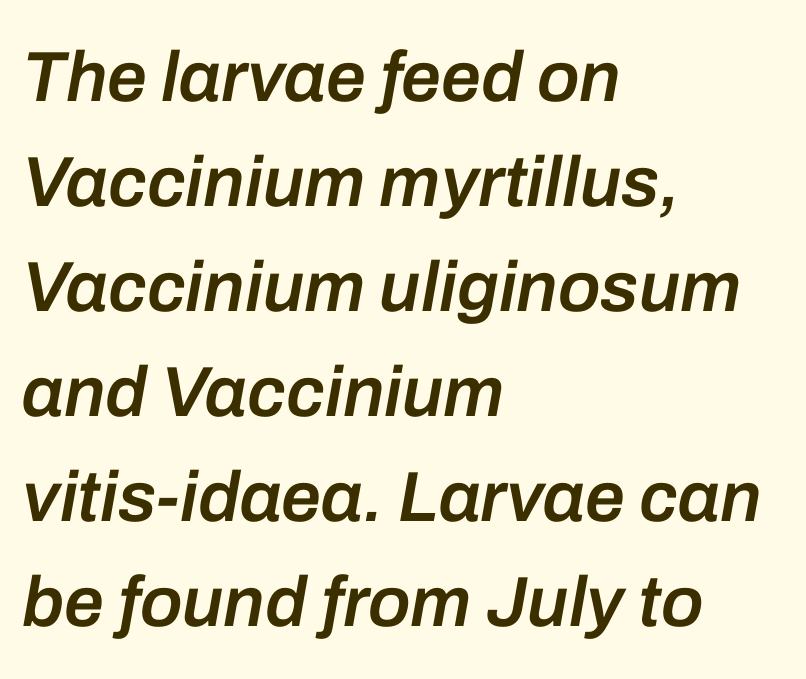
This rendering uses left alignment, leaving the right contour irregular. Descenders hang freely into open space. A somewhat darkened texture: the type is semibold rather than bold. Each new line begins a customary step beneath the previous one. Italic? Definitely — the glyphs are oblique.
